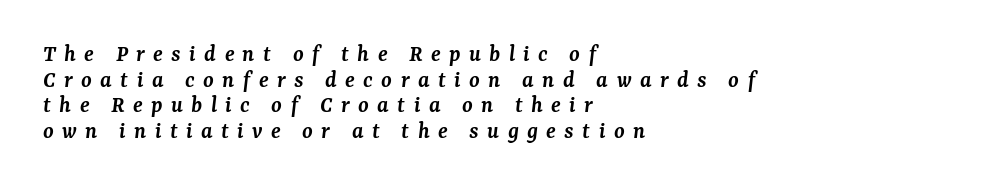
{"italic": "yes", "lean": "right", "slant_degrees": 7, "bold": "semi", "underline": "no", "align": "left", "line_spacing": "tight", "line_spacing_ratio": 1.07, "letter_spacing": "wide", "letter_spacing_em": 0.35, "glyph_px": 24}
